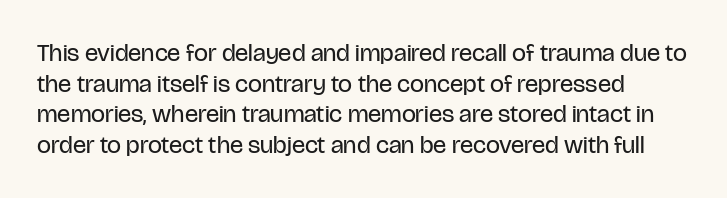
{"italic": "no", "bold": "no", "underline": "no", "align": "left", "line_spacing_ratio": 1.23, "letter_spacing": "normal", "letter_spacing_em": 0.0, "glyph_px": 25}
